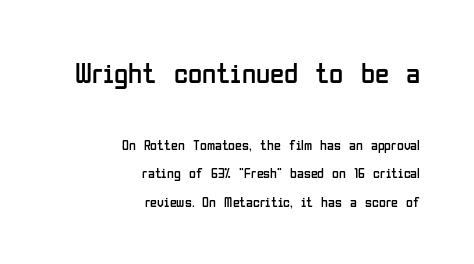
Q: Is the text bold? A: No.
Q: Is the text italic (slanted)? A: No, it is upright.
Q: Is the typeface a serif or a sans-serif typeface? A: Sans-serif.
Q: Is the text underlined? A: No.
Q: How is the paragraph aligned? A: Right-aligned.
Q: Is the spacing between letters normal or unusually wide? A: Normal.
Q: Is the spacing between lines tight, normal or loose? A: Loose.
Q: Which block of text is set in a larger size, the first (top) or the second (bottom)? A: The first (top) one.
Q: Width (condensed, normal, or wide)? A: Condensed.
Q: Stroke contrast? A: Low.
Q: x-height? A: Medium.
Q: Monospaced? A: No.
